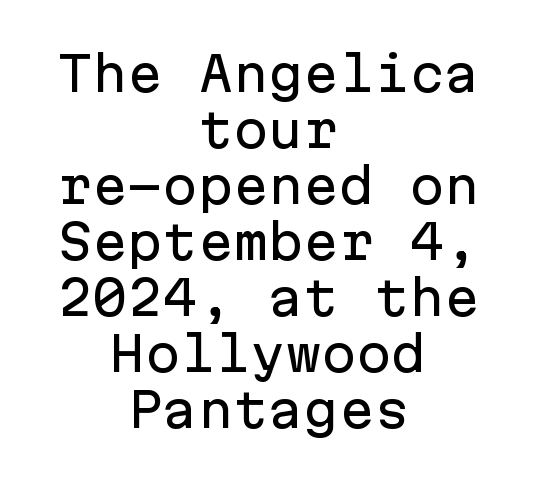
Q: Is the text italic (slanted)? A: No, it is upright.
Q: Is the typeface a serif or a sans-serif typeface? A: Sans-serif.
Q: Is the text underlined? A: No.
Q: How is the paragraph aligned? A: Centered.
Q: Is the spacing between letters normal or unusually wide? A: Normal.
Q: Width (condensed, normal, or wide)? A: Normal.
Q: Stroke contrast? A: Low.
Q: x-height? A: Medium.
Q: Monospaced? A: Yes.
